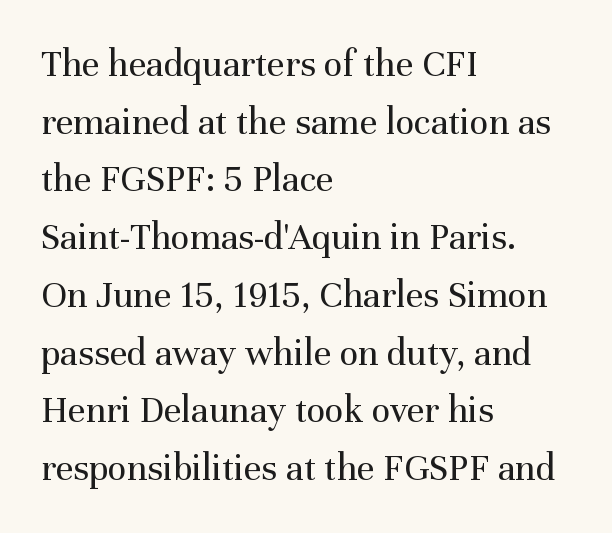
The image shows 39 px regular-weight serif type, upright; set left-aligned, normal line spacing (1.48x), normal letter spacing, not underlined; medium stroke contrast and a medium x-height.
